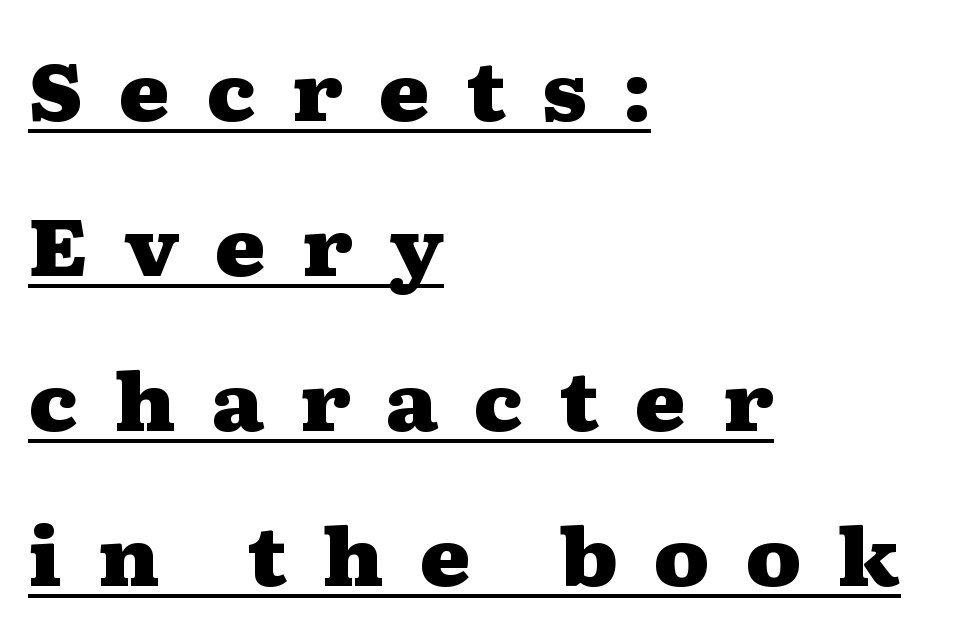
Q: Is the text bold? A: Yes.
Q: Is the text italic (slanted)? A: No, it is upright.
Q: Is the typeface a serif or a sans-serif typeface? A: Serif.
Q: Is the text underlined? A: Yes.
Q: How is the paragraph aligned? A: Left-aligned.
Q: Is the spacing between letters normal or unusually wide? A: Unusually wide.
Q: Is the spacing between lines tight, normal or loose? A: Loose.
Q: Width (condensed, normal, or wide)? A: Wide.
Q: Stroke contrast? A: Medium.
Q: x-height? A: Medium.
Q: Monospaced? A: No.
